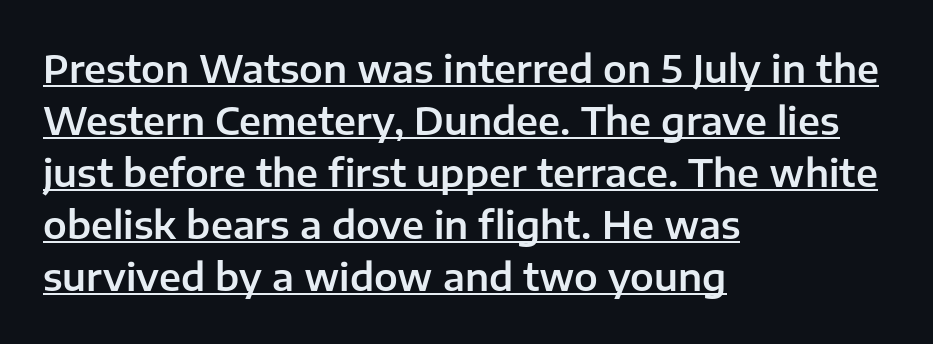
Q: Is the text italic (slanted)? A: No, it is upright.
Q: Is the typeface a serif or a sans-serif typeface? A: Sans-serif.
Q: Is the text underlined? A: Yes.
Q: How is the paragraph aligned? A: Left-aligned.
Q: Is the spacing between letters normal or unusually wide? A: Normal.
Q: Is the spacing between lines tight, normal or loose? A: Normal.
Q: Width (condensed, normal, or wide)? A: Normal.
Q: Stroke contrast? A: Low.
Q: x-height? A: Medium.
Q: Monospaced? A: No.
